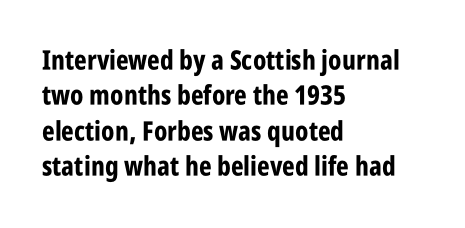
{"italic": "no", "bold": "yes", "underline": "no", "align": "left", "line_spacing": "normal", "line_spacing_ratio": 1.31, "letter_spacing": "normal", "letter_spacing_em": 0.0, "glyph_px": 27}
